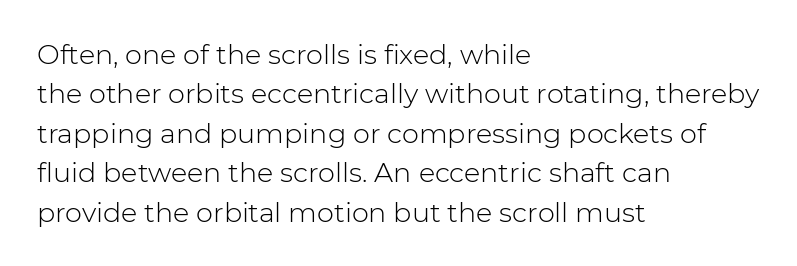
Q: Is the text bold? A: No.
Q: Is the text italic (slanted)? A: No, it is upright.
Q: Is the text underlined? A: No.
Q: How is the paragraph aligned? A: Left-aligned.
Q: Is the spacing between letters normal or unusually wide? A: Normal.
Q: Is the spacing between lines tight, normal or loose? A: Normal.
